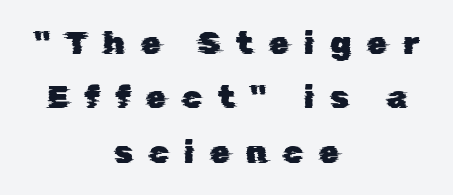
A centered setting, common on invitations and titles, is used for this passage. Varying glyph widths throughout — classic text-font behaviour. I'd call this a sans setting — the letters go barefoot. Between one letter and the next there's a generous, obvious gap. A clean baseline with only descenders dipping below it. This sample keeps an unexceptional amount of space between lines.
